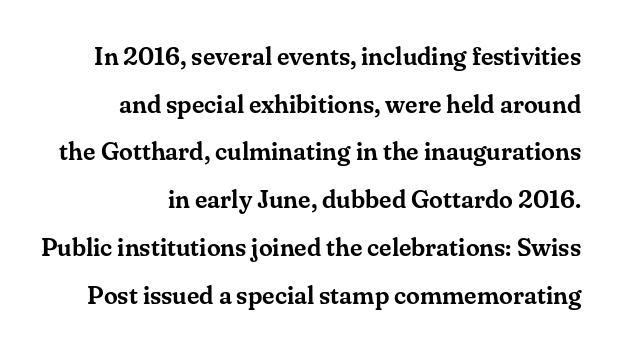
The image shows 25 px text type, upright; set loose line spacing (1.91x), normal letter spacing, not underlined.
